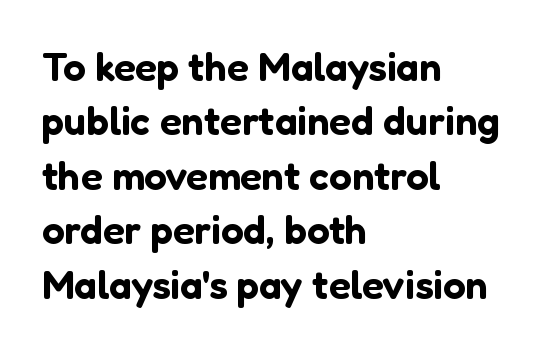
{"serif": "no", "italic": "no", "width": "normal", "stroke_contrast": "low", "x_height": "medium", "monospaced": "no", "underline": "no", "align": "left", "line_spacing": "normal", "line_spacing_ratio": 1.36, "letter_spacing": "normal", "letter_spacing_em": 0.0, "glyph_px": 40}
